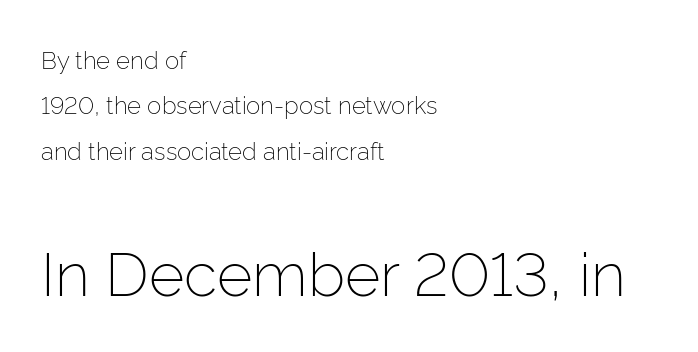
The image shows 61 px light sans-serif type, upright; set left-aligned, line spacing 1.89x, normal letter spacing, not underlined; the second (bottom) block is 2.54x larger; low stroke contrast and a medium x-height.
